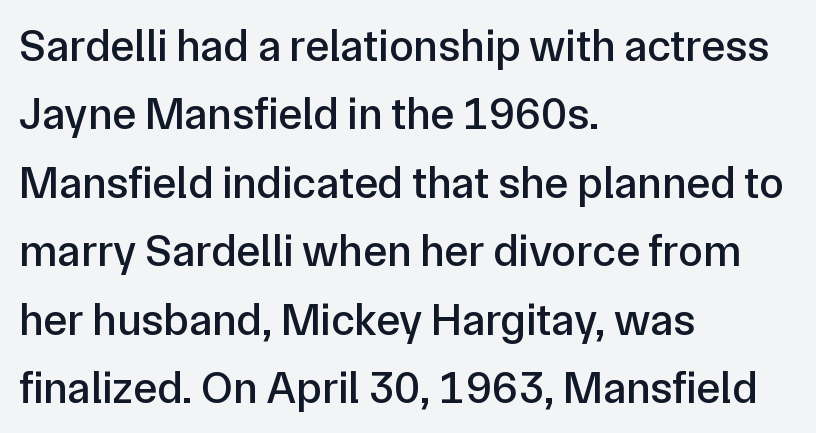
The image shows 45 px sans-serif type, upright; set left-aligned, normal line spacing (1.52x), normal letter spacing, not underlined; low stroke contrast and a medium x-height.
